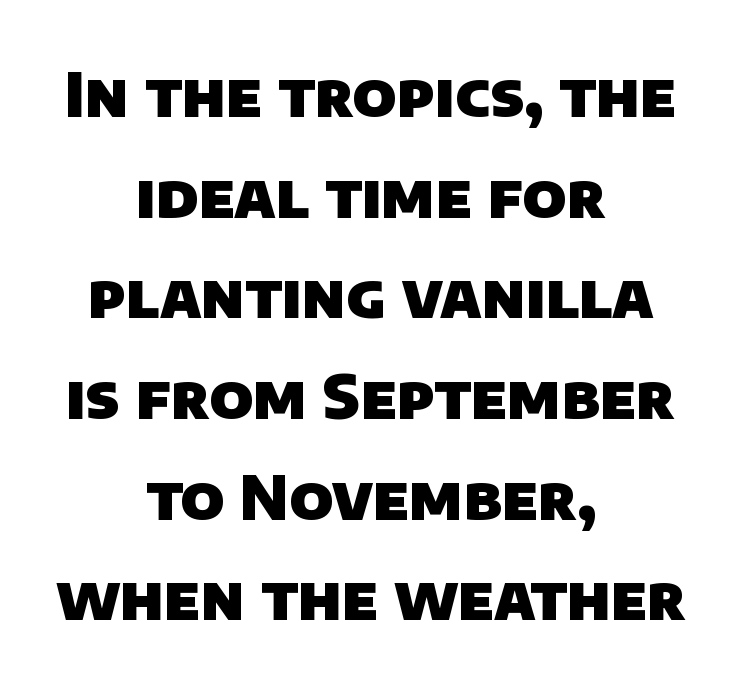
Q: Is the text bold? A: Yes.
Q: Is the typeface a serif or a sans-serif typeface? A: Sans-serif.
Q: Is the text underlined? A: No.
Q: How is the paragraph aligned? A: Centered.
Q: Is the spacing between letters normal or unusually wide? A: Normal.
Q: Is the spacing between lines tight, normal or loose? A: Normal.
Q: Width (condensed, normal, or wide)? A: Normal.
Q: Stroke contrast? A: Low.
Q: x-height? A: Large.
Q: Monospaced? A: No.
